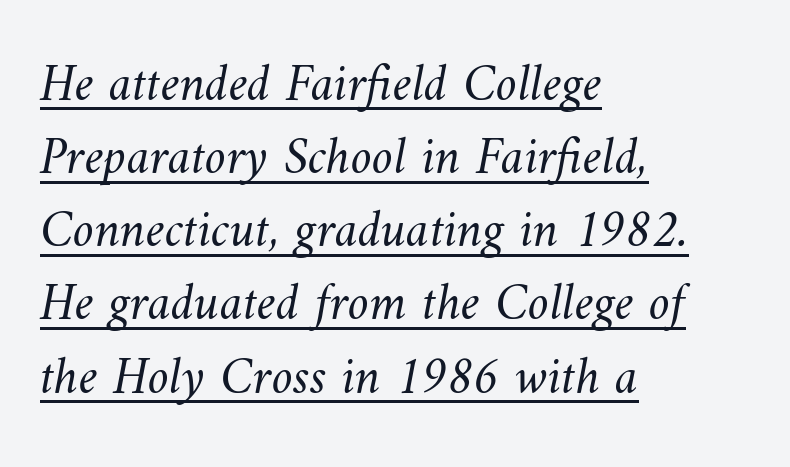
{"bold": "no", "weight": "light", "width": "normal", "stroke_contrast": "medium", "x_height": "small", "monospaced": "no", "underline": "yes", "align": "left", "line_spacing": "normal", "line_spacing_ratio": 1.38, "letter_spacing": "normal", "letter_spacing_em": 0.0, "glyph_px": 53}
